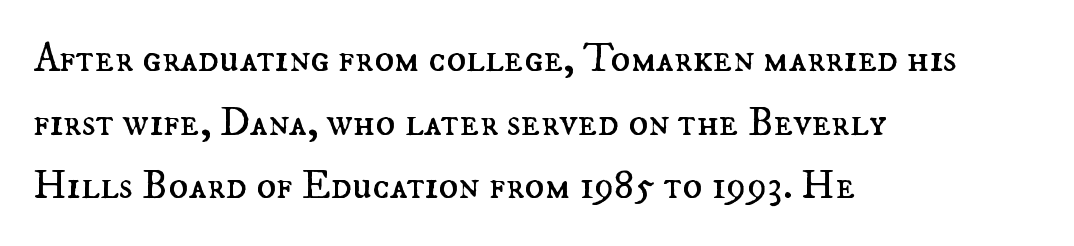
Q: Is the text bold? A: No.
Q: Is the text italic (slanted)? A: No, it is upright.
Q: Is the text underlined? A: No.
Q: How is the paragraph aligned? A: Left-aligned.
Q: Is the spacing between letters normal or unusually wide? A: Normal.
Q: Is the spacing between lines tight, normal or loose? A: Normal.
Q: Width (condensed, normal, or wide)? A: Normal.
Q: Stroke contrast? A: Medium.
Q: x-height? A: Small.
Q: Monospaced? A: No.
